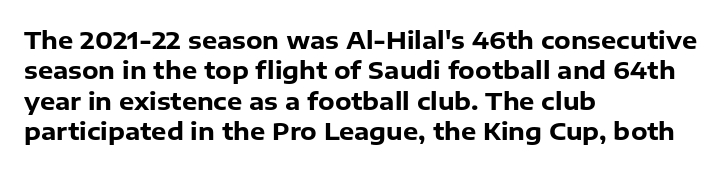
Q: Is the text bold? A: Yes.
Q: Is the text italic (slanted)? A: No, it is upright.
Q: Is the text underlined? A: No.
Q: How is the paragraph aligned? A: Left-aligned.
Q: Is the spacing between letters normal or unusually wide? A: Normal.
Q: Is the spacing between lines tight, normal or loose? A: Normal.
